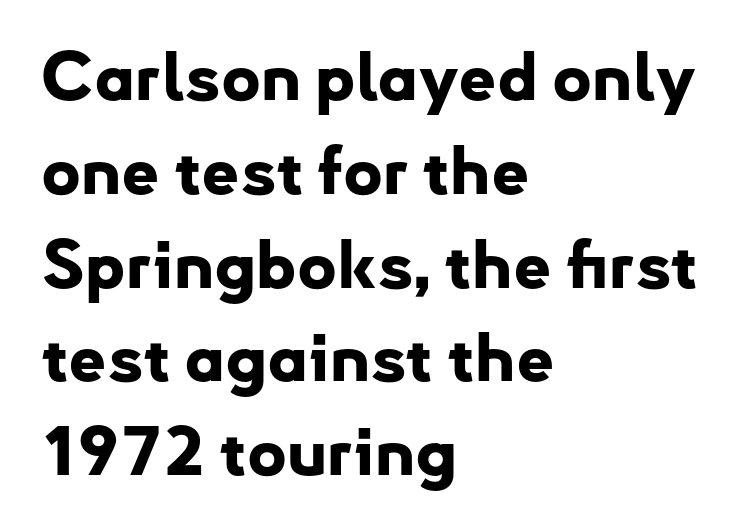
{"serif": "no", "italic": "no", "bold": "yes", "weight": "bold", "width": "normal", "stroke_contrast": "low", "x_height": "small", "monospaced": "no", "underline": "no", "align": "left", "line_spacing": "normal", "line_spacing_ratio": 1.4, "letter_spacing": "normal", "letter_spacing_em": 0.0, "glyph_px": 67}
